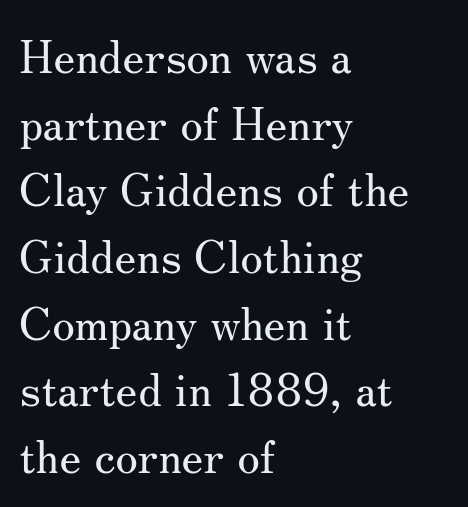
The image shows 46 px regular-weight serif type, upright; set left-aligned, normal line spacing (1.45x), normal letter spacing, not underlined; medium stroke contrast and a small x-height.
